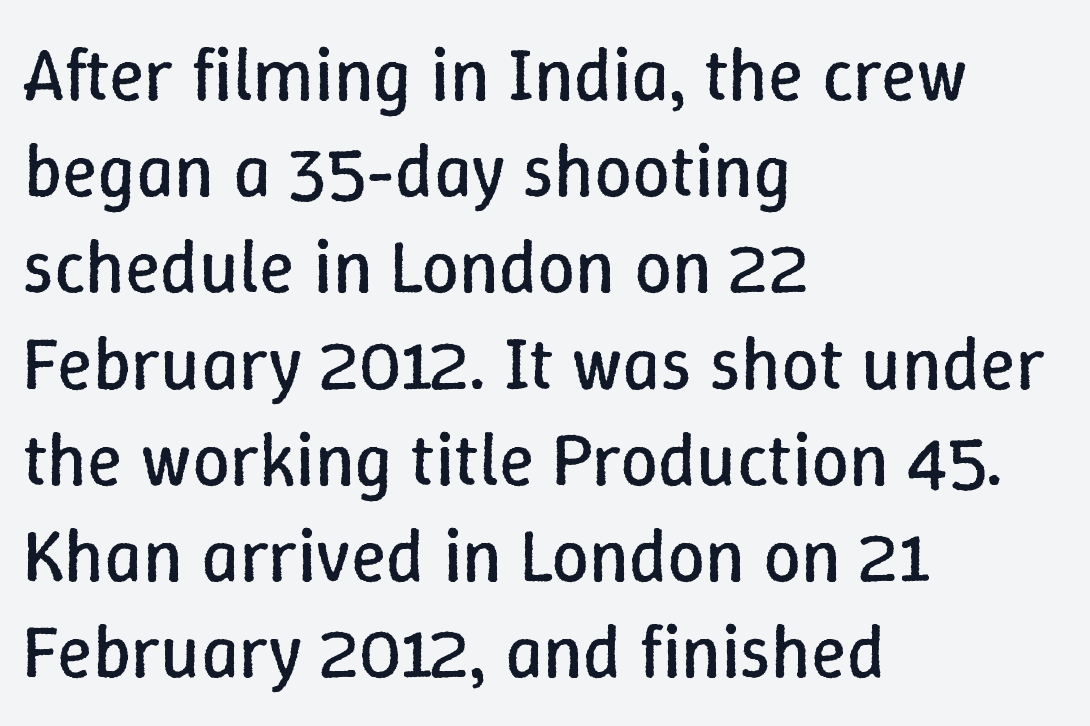
Upright lettering throughout. Leading matches the norm, producing a regular column. No word sits above an underline. The lines in this sample share a left origin and differ only in where they stop. Between one letter and the next there's only the usual sliver of space. On a weight scale, this lands at 450 or below.
